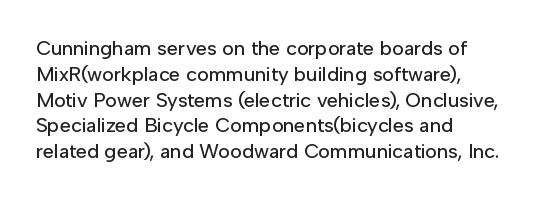
{"italic": "no", "underline": "no", "align": "left", "line_spacing": "normal", "line_spacing_ratio": 1.29, "letter_spacing": "normal", "letter_spacing_em": 0.0, "glyph_px": 20}
